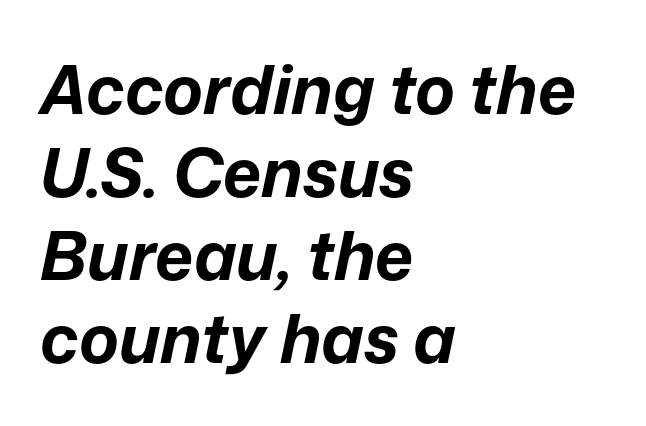
The image shows 67 px bold type, italic (leaning right); set left-aligned, line spacing 1.24x, normal letter spacing, not underlined; low stroke contrast and a medium x-height.
